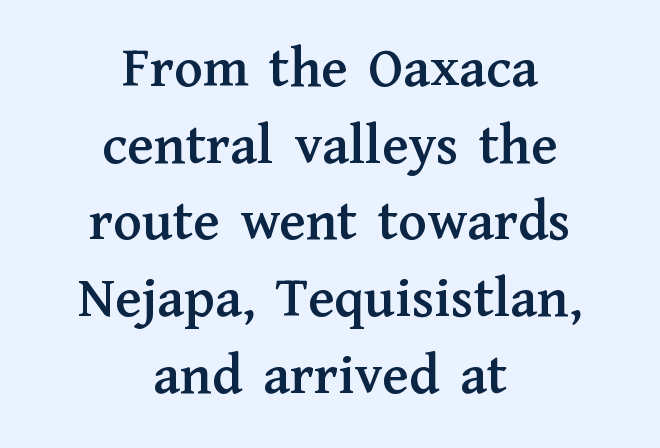
In terms of leading, this rendering sits right in the middle. The compositor balanced each line on the midline. Does the type have serifs? Yes, each stem ends in a small foot. Check the space under the baseline: it is left empty. Each word holds together tightly as a unit, with standard inter-letter gaps.
